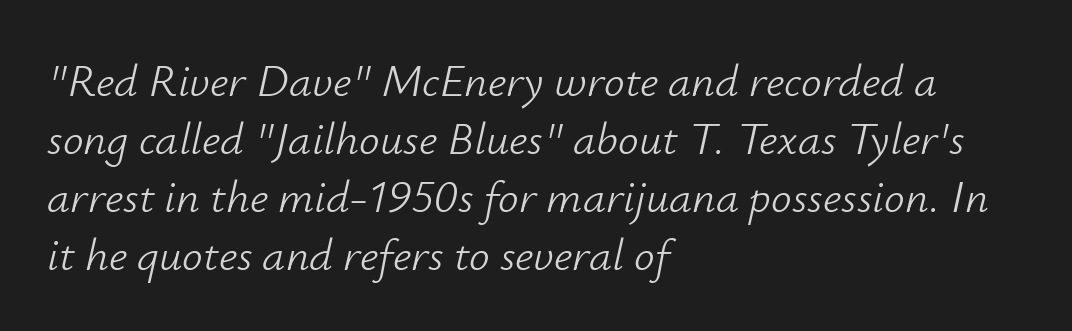
Clear beneath every line of the passage. A typesetter would call this proportional, since set widths differ per character. The strokes are not fattened; the text isn't bold. Leading matches the norm, producing a regular column. The axis of the letterforms is tilted away from vertical. One-word summary of the alignment: left.
